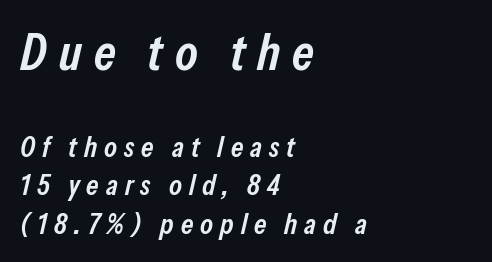
{"italic": "yes", "lean": "right", "slant_degrees": 13, "bold": "semi", "weight": "semibold", "width": "condensed", "stroke_contrast": "low", "x_height": "medium", "monospaced": "no", "underline": "no", "align": "left", "line_spacing": "normal", "line_spacing_ratio": 1.32, "letter_spacing": "wide", "letter_spacing_em": 0.24, "larger_block": "first", "size_ratio": 1.76, "glyph_px": 51}
